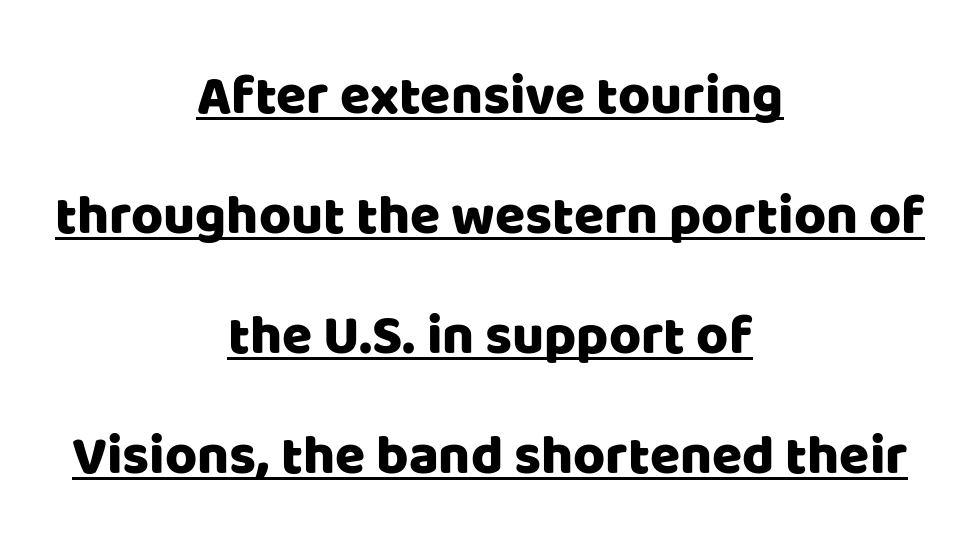
Q: Is the text italic (slanted)? A: No, it is upright.
Q: Is the typeface a serif or a sans-serif typeface? A: Sans-serif.
Q: Is the text underlined? A: Yes.
Q: How is the paragraph aligned? A: Centered.
Q: Is the spacing between letters normal or unusually wide? A: Normal.
Q: Is the spacing between lines tight, normal or loose? A: Loose.
Q: Width (condensed, normal, or wide)? A: Normal.
Q: Stroke contrast? A: Low.
Q: x-height? A: Large.
Q: Monospaced? A: No.
